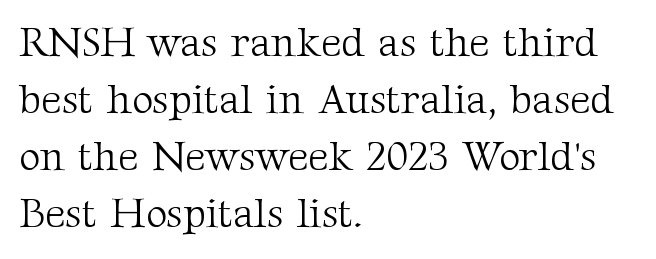
{"serif": "yes", "italic": "no", "bold": "no", "weight": "light", "width": "normal", "stroke_contrast": "medium", "x_height": "medium", "monospaced": "no", "underline": "no", "align": "left", "line_spacing": "normal", "line_spacing_ratio": 1.39, "letter_spacing": "normal", "letter_spacing_em": 0.0, "glyph_px": 41}
